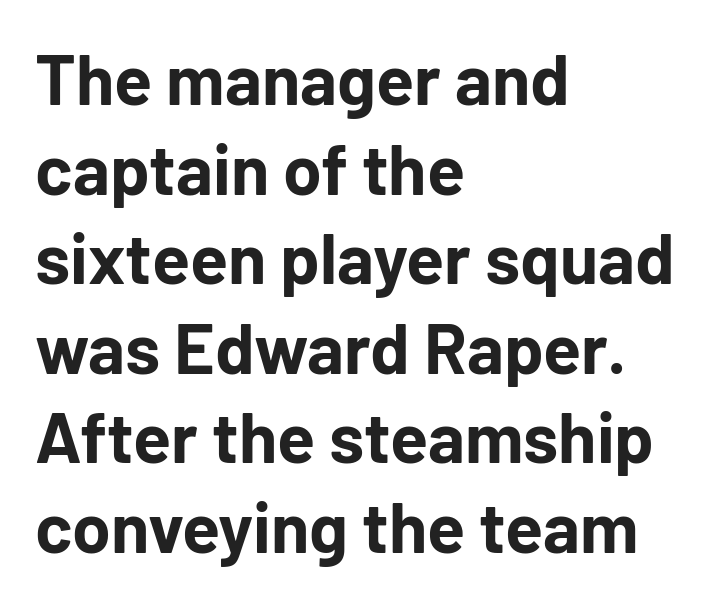
Q: Is the text bold? A: Yes.
Q: Is the text italic (slanted)? A: No, it is upright.
Q: Is the typeface a serif or a sans-serif typeface? A: Sans-serif.
Q: Is the text underlined? A: No.
Q: How is the paragraph aligned? A: Left-aligned.
Q: Is the spacing between letters normal or unusually wide? A: Normal.
Q: Is the spacing between lines tight, normal or loose? A: Normal.
Q: Width (condensed, normal, or wide)? A: Normal.
Q: Stroke contrast? A: Low.
Q: x-height? A: Medium.
Q: Monospaced? A: No.
